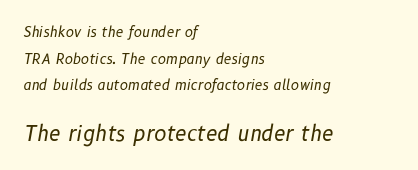
Q: Is the text bold? A: No.
Q: Is the text italic (slanted)? A: Yes, it leans right by about 10 degrees.
Q: Is the text underlined? A: No.
Q: How is the paragraph aligned? A: Left-aligned.
Q: Is the spacing between letters normal or unusually wide? A: Normal.
Q: Is the spacing between lines tight, normal or loose? A: Loose.
Q: Which block of text is set in a larger size, the first (top) or the second (bottom)? A: The second (bottom) one.
